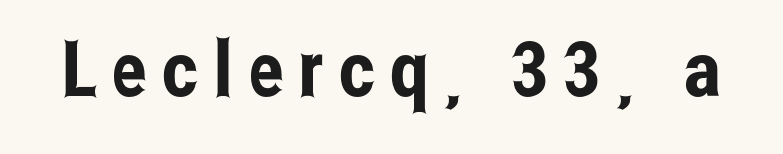
Is this a fixed-width face? No — the glyphs have proportional, varying widths. Type style note: lacks serifs. These lines were composed using upright roman letters. The glyphs are unaccompanied by any horizontal stroke below them. How are the letters spaced? Widely, with obvious added tracking.
